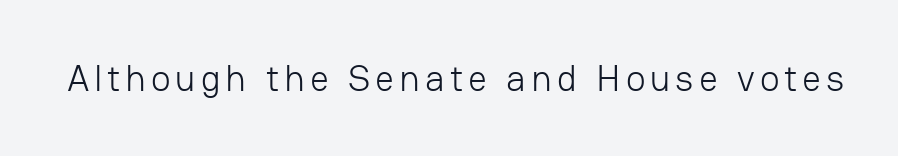
{"serif": "no", "italic": "no", "bold": "no", "weight": "light", "width": "normal", "stroke_contrast": "low", "x_height": "medium", "monospaced": "no", "underline": "no", "glyph_px": 37}
